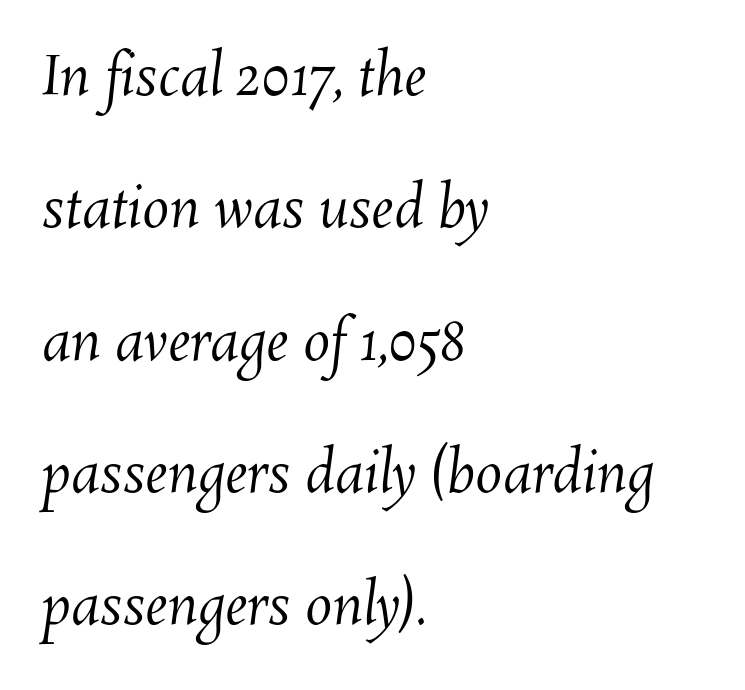
Q: Is the text bold? A: No.
Q: Is the text underlined? A: No.
Q: How is the paragraph aligned? A: Left-aligned.
Q: Is the spacing between letters normal or unusually wide? A: Normal.
Q: Is the spacing between lines tight, normal or loose? A: Loose.
Q: Width (condensed, normal, or wide)? A: Normal.
Q: Stroke contrast? A: Medium.
Q: x-height? A: Medium.
Q: Monospaced? A: No.
